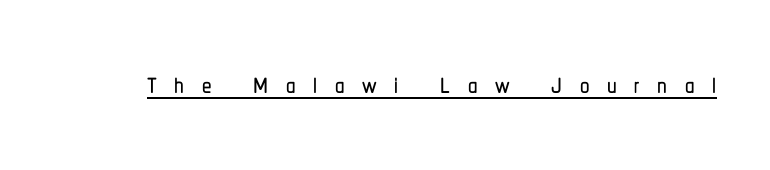
Q: Is the text italic (slanted)? A: No, it is upright.
Q: Is the typeface a serif or a sans-serif typeface? A: Sans-serif.
Q: Is the text underlined? A: Yes.
Q: Is the spacing between letters normal or unusually wide? A: Unusually wide.
Q: Width (condensed, normal, or wide)? A: Condensed.
Q: Stroke contrast? A: Low.
Q: x-height? A: Medium.
Q: Monospaced? A: No.
